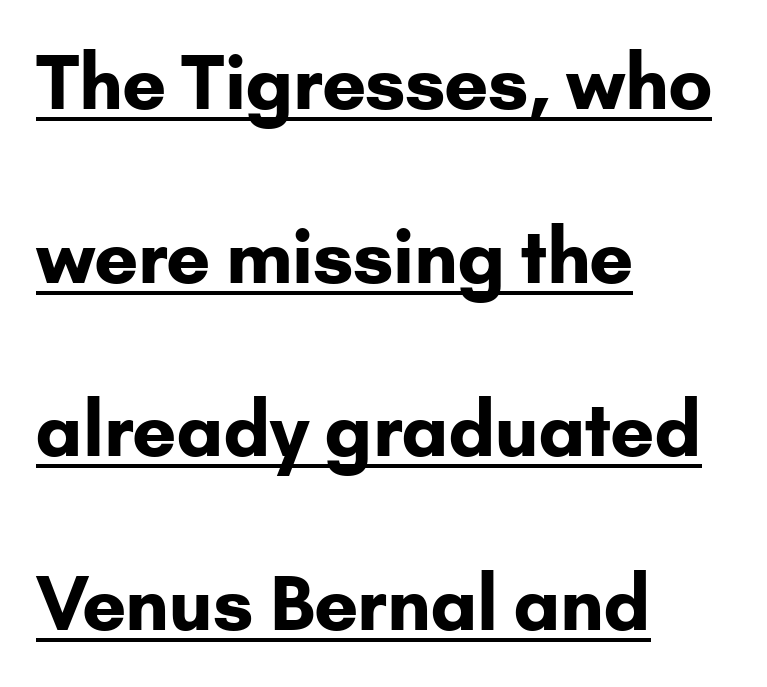
{"serif": "no", "italic": "no", "bold": "yes", "weight": "bold", "width": "normal", "stroke_contrast": "low", "x_height": "small", "monospaced": "no", "underline": "yes", "align": "left", "line_spacing": "loose", "line_spacing_ratio": 2.38, "letter_spacing": "normal", "letter_spacing_em": 0.0, "glyph_px": 73}
